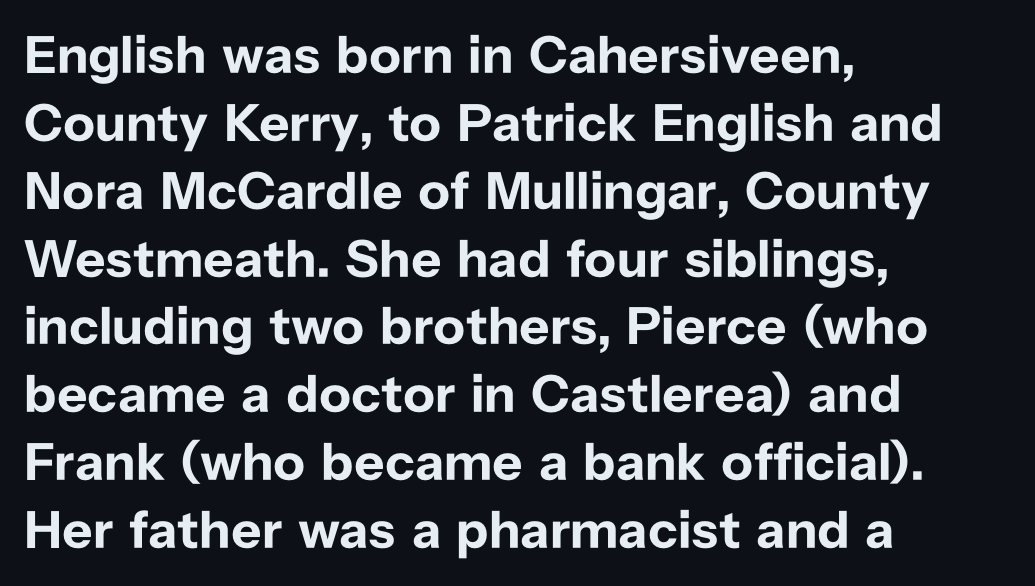
{"serif": "no", "italic": "no", "bold": "yes", "weight": "bold", "width": "normal", "stroke_contrast": "low", "x_height": "medium", "monospaced": "no", "underline": "no", "align": "left", "line_spacing": "normal", "line_spacing_ratio": 1.28, "letter_spacing": "normal", "letter_spacing_em": 0.0, "glyph_px": 53}
